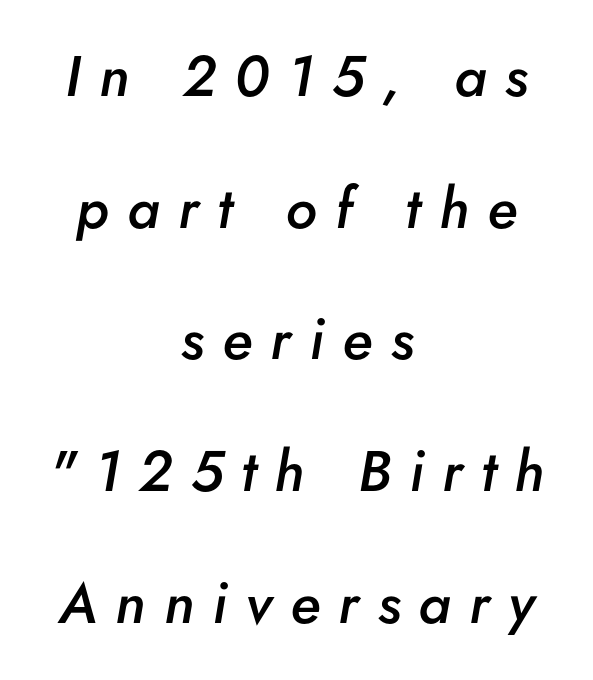
A bit beefed up — I'd call it semibold rather than bold. Each row of text sits above clean, open space. The paragraph has two soft edges and a firm central axis. In terms of letterspacing, this is a distinctly airy, spread setting. This block would shrink considerably if given ordinary leading; it's expanded now.
